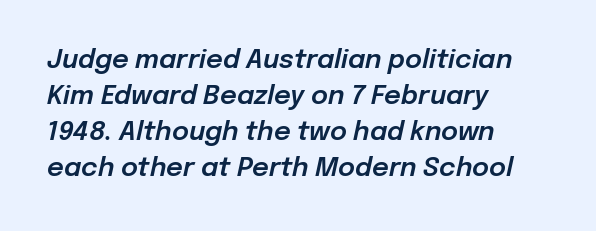
The image shows 26 px text type, italic (leaning right); set left-aligned, normal line spacing (1.39x), normal letter spacing, not underlined.
